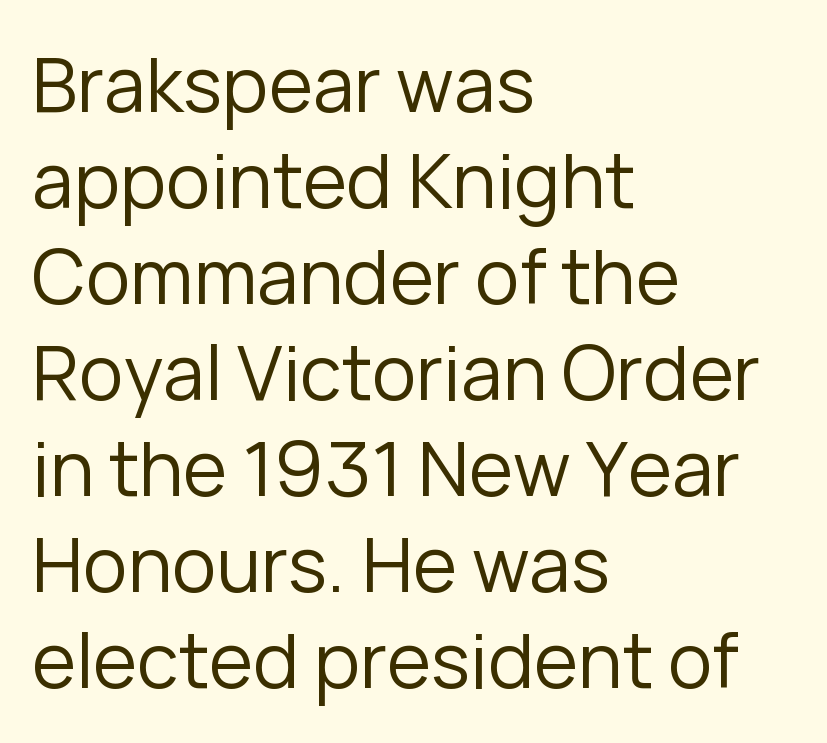
Vertical spacing — default. You could not count columns in this text — the font is proportionally spaced. The type family on display is of the sans-serif kind. The characters are drawn with everyday or finer stroke widths.
